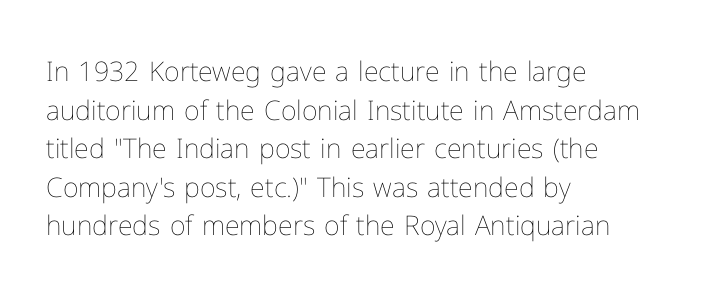
Q: Is the text bold? A: No.
Q: Is the text italic (slanted)? A: No, it is upright.
Q: Is the text underlined? A: No.
Q: How is the paragraph aligned? A: Left-aligned.
Q: Is the spacing between letters normal or unusually wide? A: Normal.
Q: Is the spacing between lines tight, normal or loose? A: Normal.
